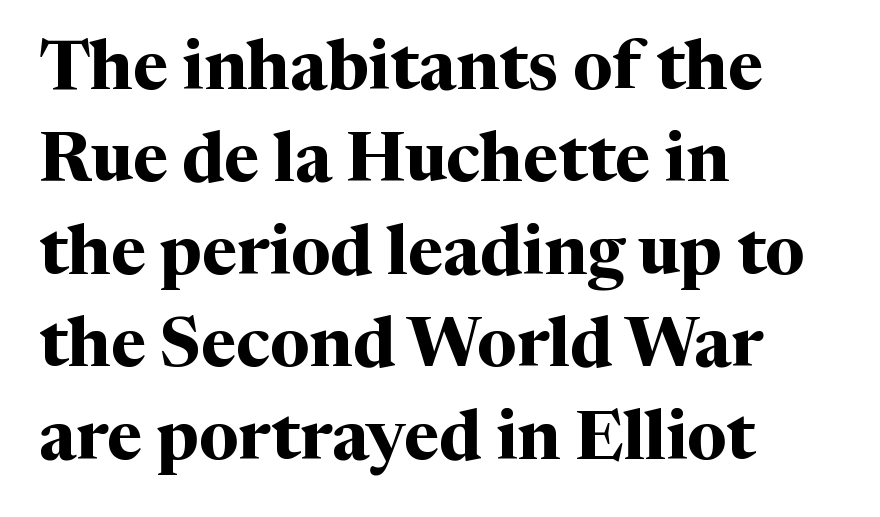
The image shows 68 px bold serif type, upright; set left-aligned, normal line spacing (1.36x), normal letter spacing, not underlined; medium stroke contrast and a medium x-height.
